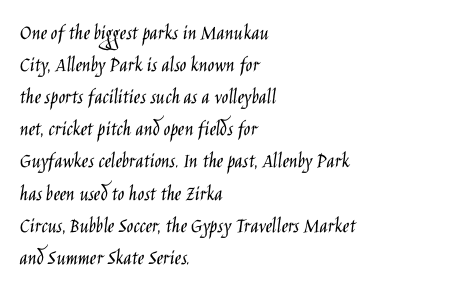
The image shows 22 px text type; set left-aligned, normal line spacing (1.46x), normal letter spacing, not underlined.
